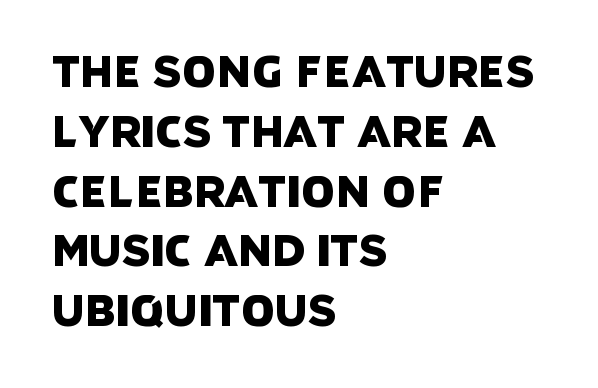
{"serif": "no", "width": "normal", "stroke_contrast": "low", "x_height": "large", "monospaced": "no", "underline": "no", "align": "left", "line_spacing": "normal", "line_spacing_ratio": 1.39, "letter_spacing": "normal", "letter_spacing_em": 0.0, "glyph_px": 43}
